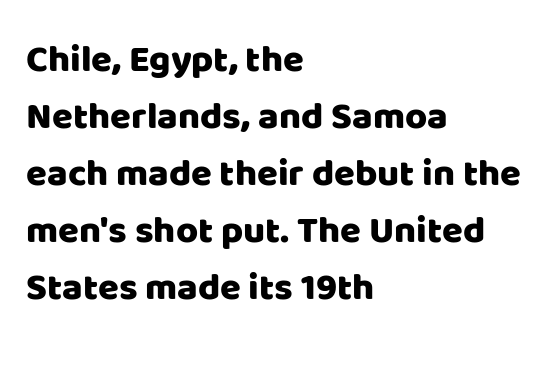
The image shows 38 px sans-serif type, upright; set left-aligned, normal line spacing (1.5x), normal letter spacing, not underlined; low stroke contrast and a large x-height.
